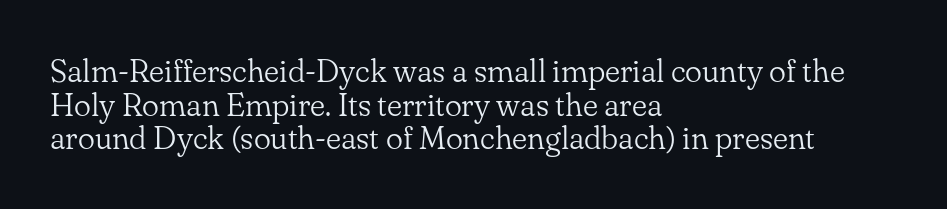
Type style note: has serifs. Notice how the stems are strictly vertical — no italics here. Inter-character spacing is left at the font's built-in metrics. The face used here is proportionally spaced, like ordinary book or web type. Descender tails drop into unmarked territory.
